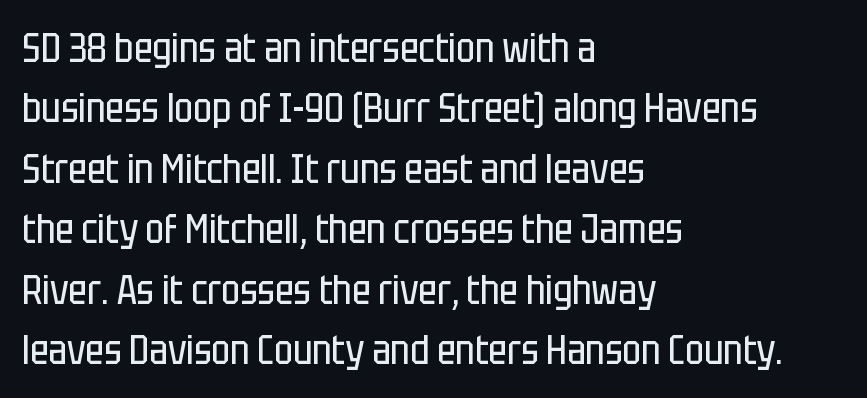
These lines were composed using upright roman letters. No extra ink here — the face is not bold. Is the block centered? No — it sits flush against the left margin. You could not count columns in this text — the font is proportionally spaced. Summary of vertical rhythm: regular, with standard interline spacing.
